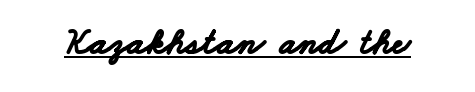
The image shows 37 px bold, wide sans-serif type; set normal letter spacing, underlined; low stroke contrast and a small x-height.
